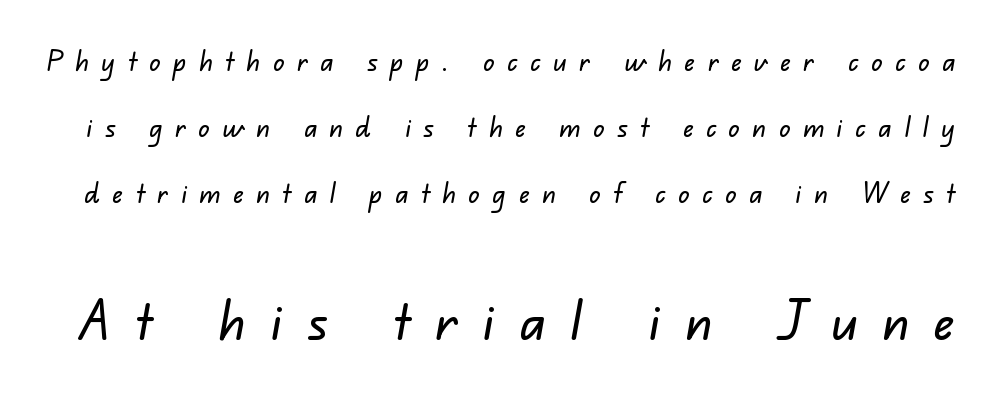
Q: Is the typeface a serif or a sans-serif typeface? A: Sans-serif.
Q: Is the text underlined? A: No.
Q: Is the spacing between letters normal or unusually wide? A: Unusually wide.
Q: Is the spacing between lines tight, normal or loose? A: Loose.
Q: Which block of text is set in a larger size, the first (top) or the second (bottom)? A: The second (bottom) one.
Q: Width (condensed, normal, or wide)? A: Normal.
Q: Stroke contrast? A: Low.
Q: x-height? A: Small.
Q: Monospaced? A: No.
